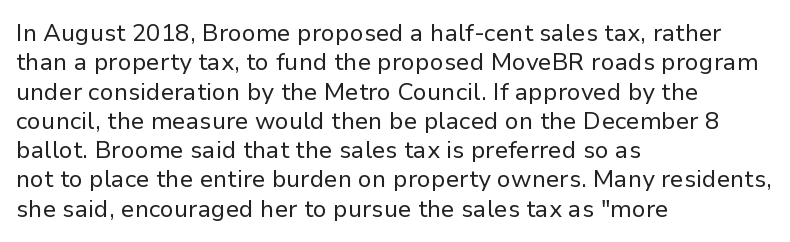
Notice how the stems are strictly vertical — no italics here. Standard letterfit; no display-style spreading of the glyphs. The space beneath each line is pristine and unruled. Counters stay open thanks to moderate or lighter strokes. A classic flush-left, rag-right setting is used for this passage.
